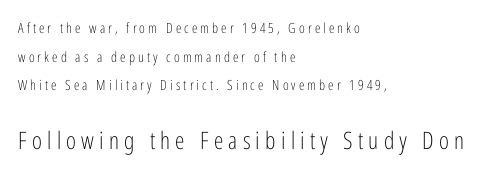
{"italic": "no", "bold": "no", "underline": "no", "align": "left", "line_spacing": "loose", "line_spacing_ratio": 2.04, "letter_spacing": "wide", "letter_spacing_em": 0.22, "larger_block": "second", "size_ratio": 1.71, "glyph_px": 24}
